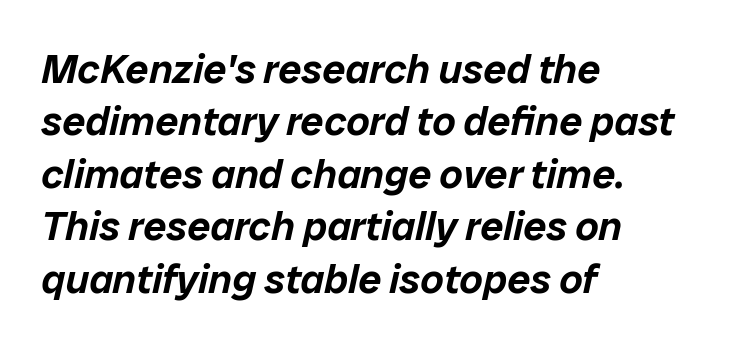
The image shows 41 px text type, italic (leaning right); set left-aligned, normal line spacing (1.28x), normal letter spacing, not underlined; low stroke contrast and a medium x-height.
